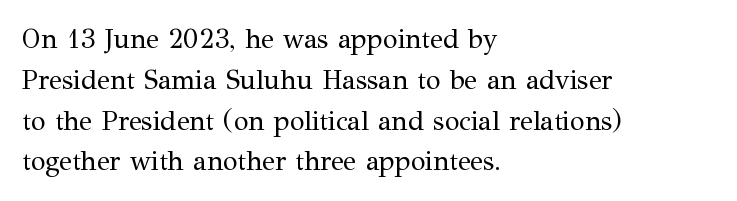
Q: Is the text bold? A: No.
Q: Is the text italic (slanted)? A: No, it is upright.
Q: Is the text underlined? A: No.
Q: How is the paragraph aligned? A: Left-aligned.
Q: Is the spacing between letters normal or unusually wide? A: Normal.
Q: Is the spacing between lines tight, normal or loose? A: Normal.
